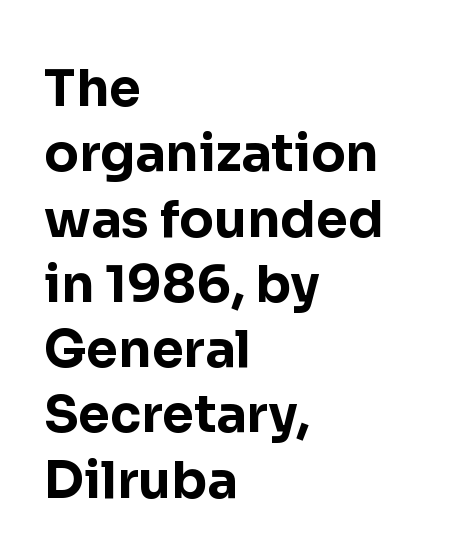
Q: Is the text bold? A: Yes.
Q: Is the text italic (slanted)? A: No, it is upright.
Q: Is the typeface a serif or a sans-serif typeface? A: Sans-serif.
Q: Is the text underlined? A: No.
Q: How is the paragraph aligned? A: Left-aligned.
Q: Is the spacing between letters normal or unusually wide? A: Normal.
Q: Is the spacing between lines tight, normal or loose? A: Normal.
Q: Width (condensed, normal, or wide)? A: Normal.
Q: Stroke contrast? A: Low.
Q: x-height? A: Medium.
Q: Monospaced? A: No.
